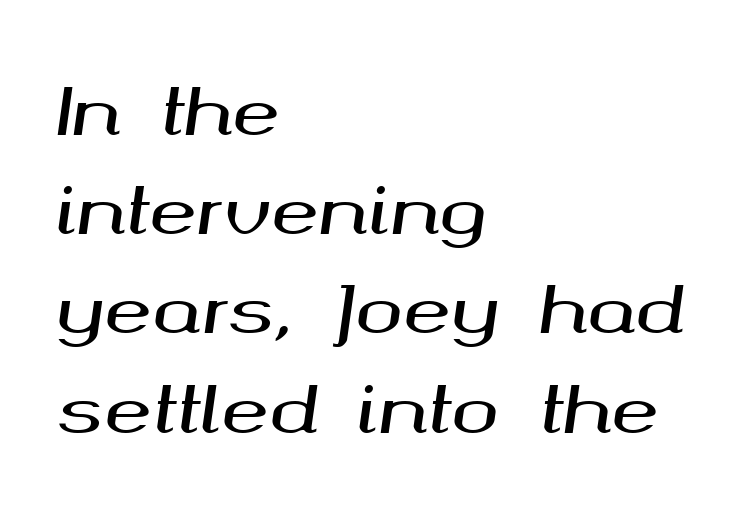
Q: Is the text italic (slanted)? A: Yes, it leans right by about 8 degrees.
Q: Is the text underlined? A: No.
Q: How is the paragraph aligned? A: Left-aligned.
Q: Is the spacing between letters normal or unusually wide? A: Normal.
Q: Is the spacing between lines tight, normal or loose? A: Normal.
Q: Width (condensed, normal, or wide)? A: Wide.
Q: Stroke contrast? A: Medium.
Q: x-height? A: Medium.
Q: Monospaced? A: No.
